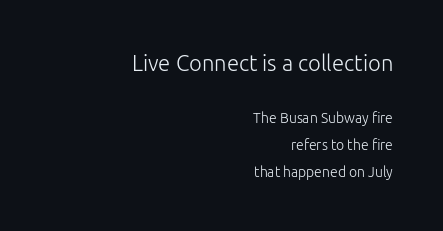
Q: Is the text bold? A: No.
Q: Is the text italic (slanted)? A: No, it is upright.
Q: Is the text underlined? A: No.
Q: How is the paragraph aligned? A: Right-aligned.
Q: Is the spacing between letters normal or unusually wide? A: Normal.
Q: Is the spacing between lines tight, normal or loose? A: Loose.
Q: Which block of text is set in a larger size, the first (top) or the second (bottom)? A: The first (top) one.
